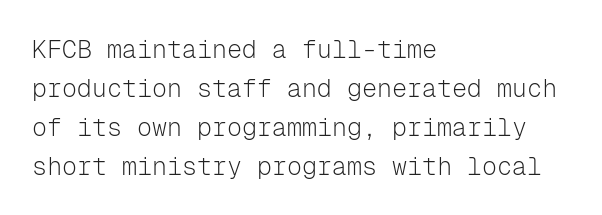
{"italic": "no", "bold": "no", "underline": "no", "align": "left", "line_spacing": "normal", "line_spacing_ratio": 1.56, "letter_spacing": "normal", "letter_spacing_em": 0.0, "glyph_px": 25}
